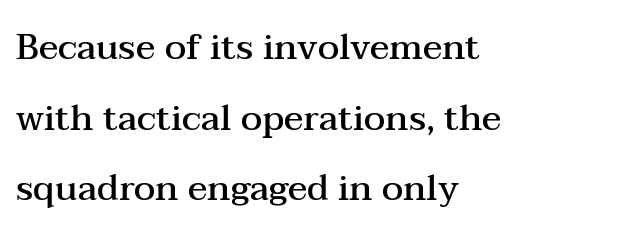
Ordinary non-slanted type is in use. Is this a fixed-width face? No — the glyphs have proportional, varying widths. Font category for this specimen: serif. Glyph-to-glyph distance matches everyday printed text. The text block is weighted toward the left margin, trailing off unevenly rightward.
